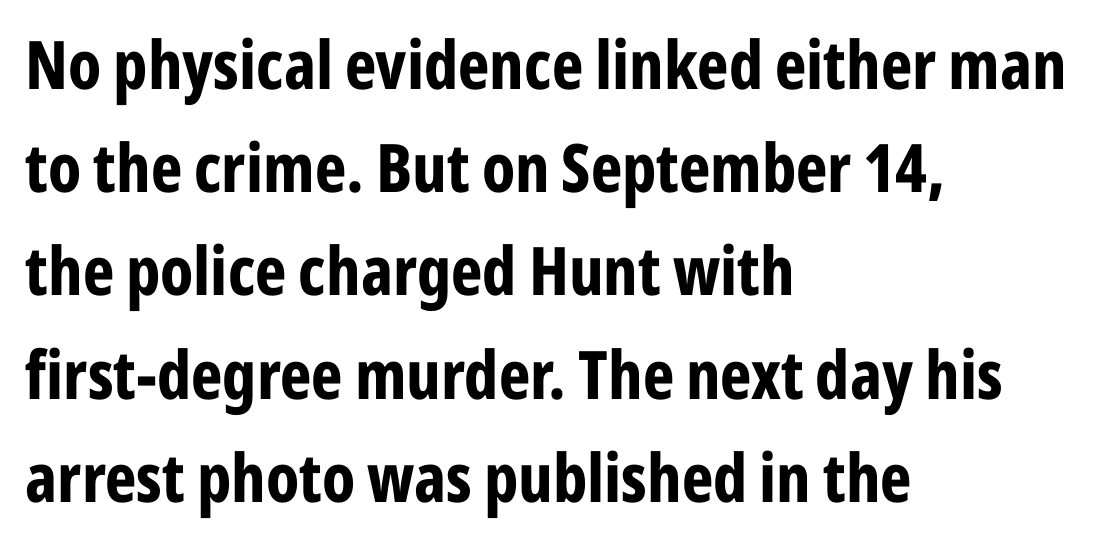
{"serif": "no", "italic": "no", "bold": "yes", "weight": "bold", "width": "condensed", "stroke_contrast": "low", "x_height": "medium", "monospaced": "no", "underline": "no", "align": "left", "line_spacing": "normal", "line_spacing_ratio": 1.54, "letter_spacing": "normal", "letter_spacing_em": 0.0, "glyph_px": 67}
